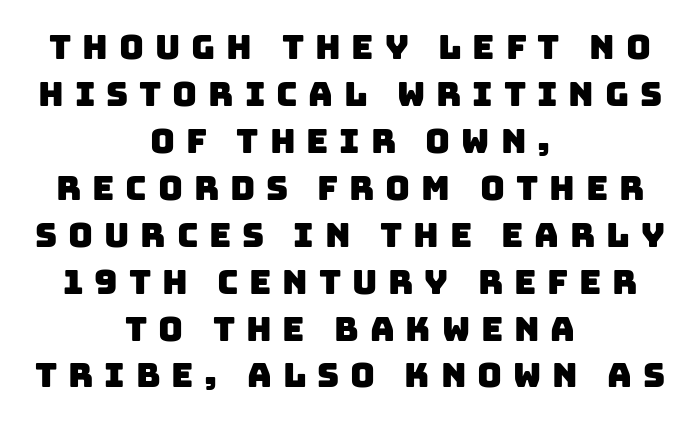
{"serif": "no", "width": "normal", "stroke_contrast": "low", "x_height": "large", "monospaced": "no", "underline": "no", "align": "center", "line_spacing": "normal", "line_spacing_ratio": 1.38, "letter_spacing": "wide", "letter_spacing_em": 0.32, "glyph_px": 34}
